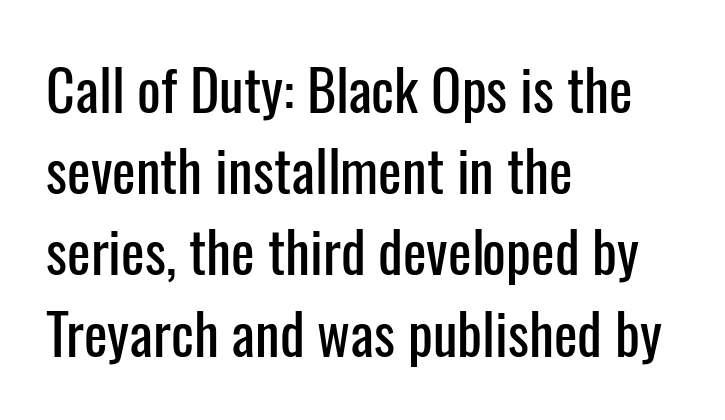
The image shows 56 px condensed sans-serif type, upright; set left-aligned, normal line spacing (1.45x), normal letter spacing, not underlined; low stroke contrast and a medium x-height.
